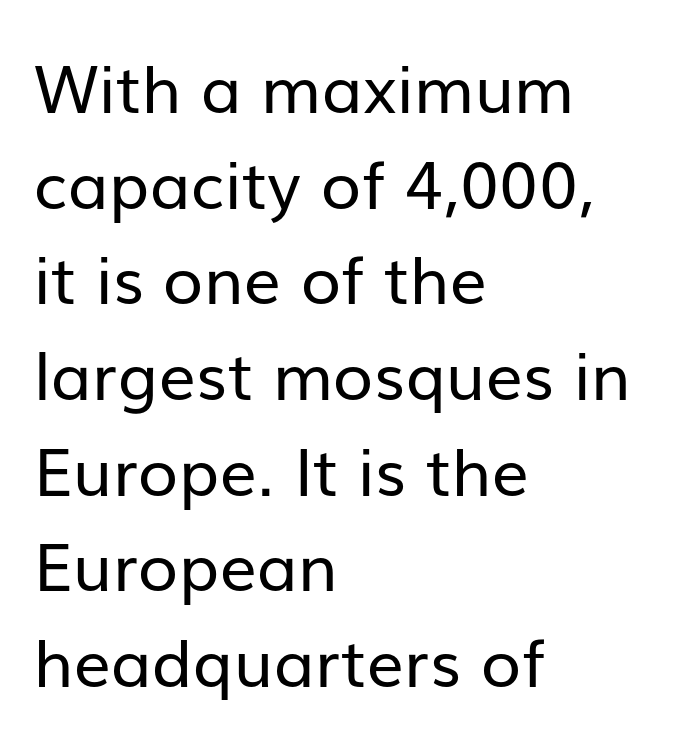
The image shows 66 px regular-weight sans-serif type, upright; set left-aligned, normal line spacing (1.45x), normal letter spacing, not underlined; low stroke contrast and a medium x-height.
